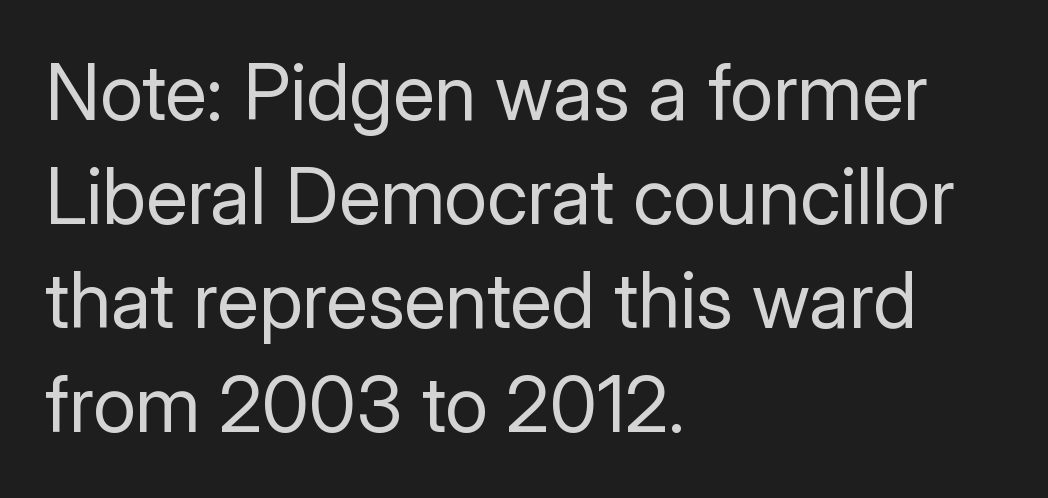
Q: Is the text bold? A: No.
Q: Is the text italic (slanted)? A: No, it is upright.
Q: Is the typeface a serif or a sans-serif typeface? A: Sans-serif.
Q: Is the text underlined? A: No.
Q: How is the paragraph aligned? A: Left-aligned.
Q: Is the spacing between letters normal or unusually wide? A: Normal.
Q: Is the spacing between lines tight, normal or loose? A: Normal.
Q: Width (condensed, normal, or wide)? A: Normal.
Q: Stroke contrast? A: Low.
Q: x-height? A: Medium.
Q: Monospaced? A: No.
